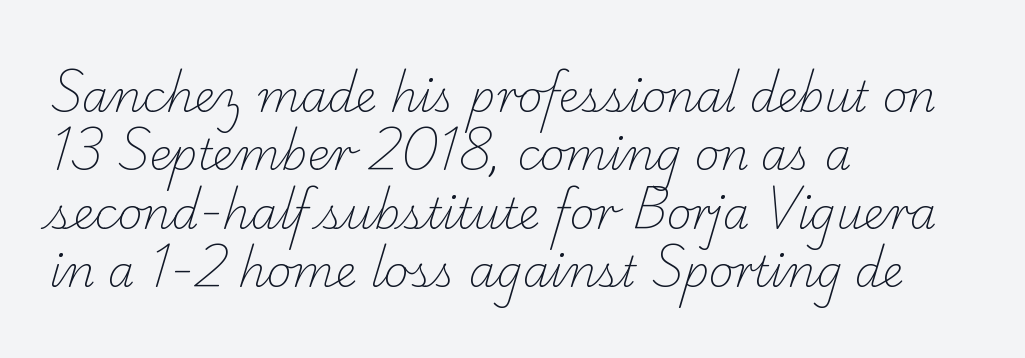
The image shows 43 px light serif type; set left-aligned, normal line spacing (1.36x), normal letter spacing, not underlined; low stroke contrast and a small x-height.
